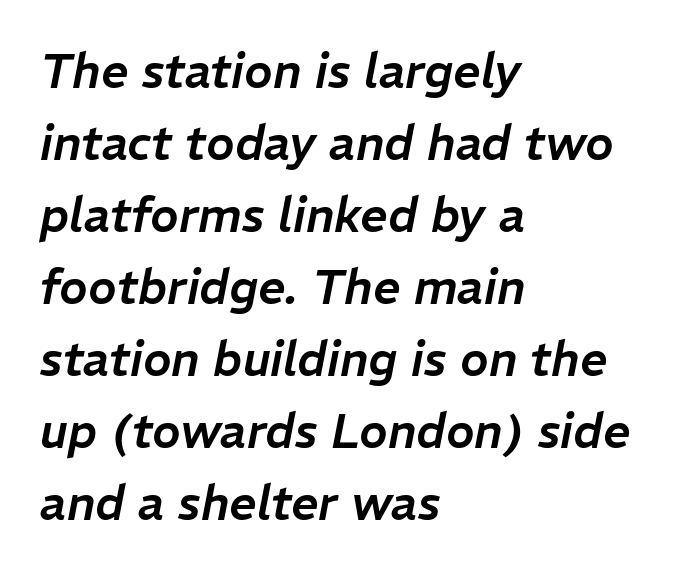
The image shows 48 px text type, italic (leaning right); set left-aligned, normal line spacing (1.5x), normal letter spacing, not underlined; low stroke contrast and a medium x-height.
